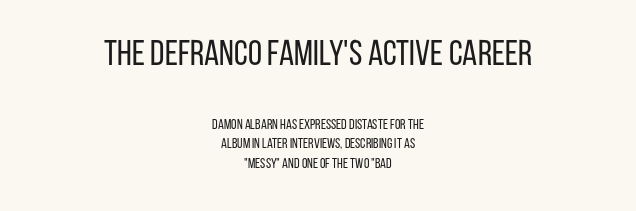
{"serif": "no", "italic": "no", "bold": "no", "weight": "regular", "width": "condensed", "stroke_contrast": "low", "x_height": "large", "monospaced": "no", "underline": "no", "align": "center", "line_spacing": "normal", "line_spacing_ratio": 1.41, "letter_spacing": "normal", "letter_spacing_em": 0.0, "larger_block": "first", "size_ratio": 2.57, "glyph_px": 36}
